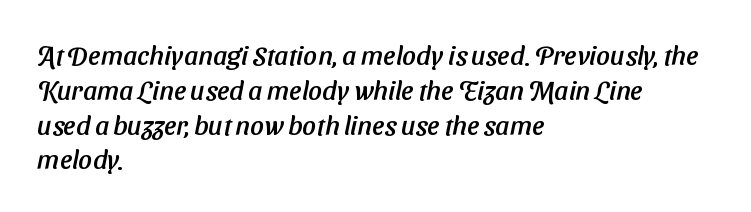
Only glyphs here, with clear space below each row. Students, note that the glyphs here touch the page at normal intervals. Regular leading. The ragged edge is on the right, which tells us the setting is flush left.
